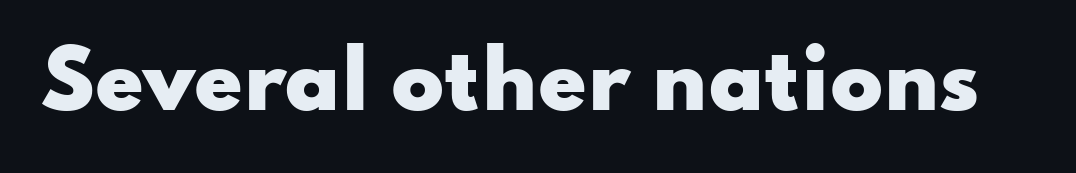
These lines were composed using upright roman letters. Descenders are the only things crossing below the line. Varying glyph widths throughout — classic text-font behaviour. Notice how thick the strokes are: this is what a full bold looks like. Check where the strokes stop: nothing finishes them off — pure sans. No extra tracking has been applied to these lines.
